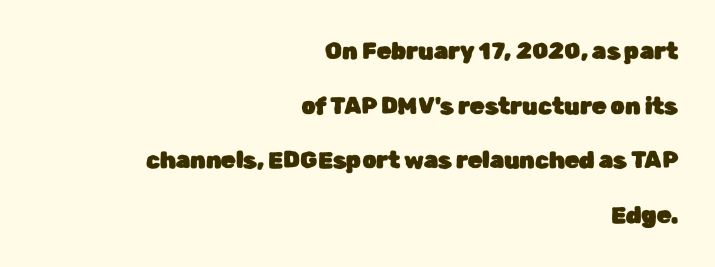
Visually the block forms a straight wall on the right and a jagged coastline on the left. The specimen reads as upright at a glance. Glyph-to-glyph distance matches everyday printed text. Descenders are the only things crossing below the line.
